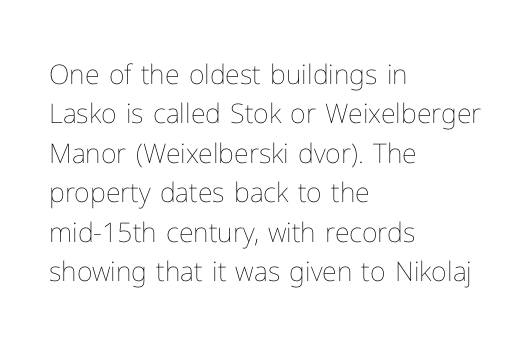
{"italic": "no", "bold": "no", "underline": "no", "align": "left", "line_spacing": "normal", "line_spacing_ratio": 1.46, "letter_spacing": "normal", "letter_spacing_em": 0.0, "glyph_px": 27}
